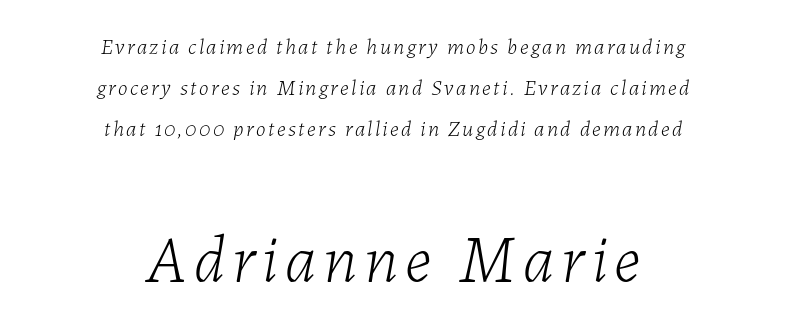
Q: Is the text bold? A: No.
Q: Is the text italic (slanted)? A: Yes, it leans right by about 7 degrees.
Q: Is the text underlined? A: No.
Q: How is the paragraph aligned? A: Centered.
Q: Which block of text is set in a larger size, the first (top) or the second (bottom)? A: The second (bottom) one.
Q: Width (condensed, normal, or wide)? A: Normal.
Q: Stroke contrast? A: Low.
Q: x-height? A: Medium.
Q: Monospaced? A: No.
